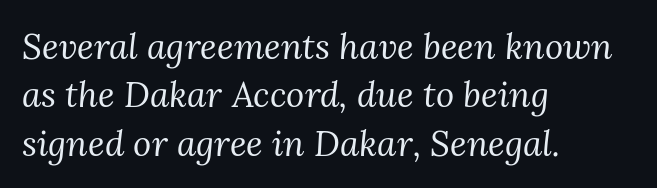
{"serif": "yes", "italic": "yes", "lean": "right", "slant_degrees": 3, "bold": "no", "weight": "regular", "width": "normal", "stroke_contrast": "medium", "x_height": "medium", "monospaced": "no", "underline": "no", "align": "left", "line_spacing": "normal", "line_spacing_ratio": 1.38, "letter_spacing": "normal", "letter_spacing_em": 0.0, "glyph_px": 35}
